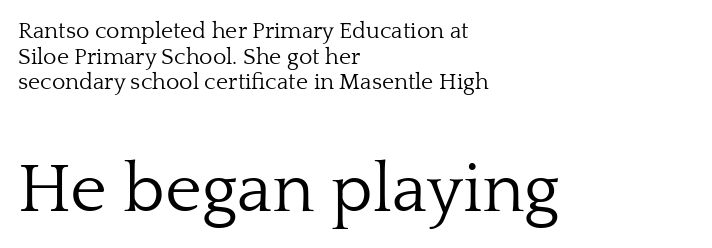
The vertical gap from one line to the next is small. Any mark beneath the type? The region is blank. The letters stand straight up with perfectly vertical stems. Spacing between characters is what you'd get straight out of the box.
